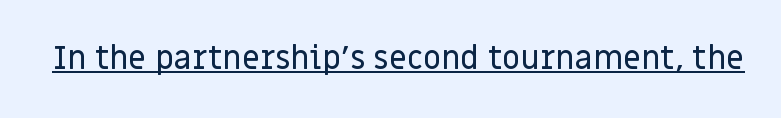
Q: Is the text italic (slanted)? A: No, it is upright.
Q: Is the typeface a serif or a sans-serif typeface? A: Sans-serif.
Q: Is the text underlined? A: Yes.
Q: Is the spacing between letters normal or unusually wide? A: Normal.
Q: Width (condensed, normal, or wide)? A: Normal.
Q: Stroke contrast? A: Low.
Q: x-height? A: Large.
Q: Monospaced? A: No.
